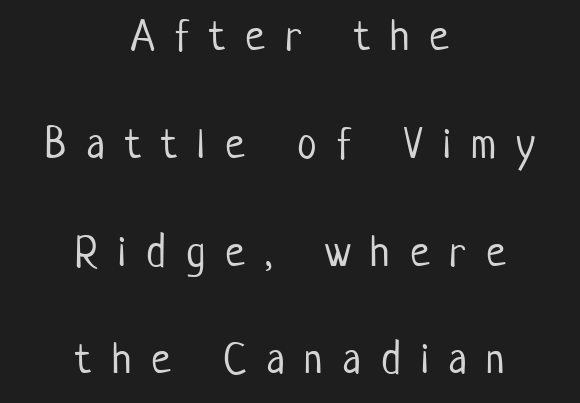
In terms of letterspacing, this is a distinctly airy, spread setting. The font is comparable to plain body text, perhaps lighter. One-word summary of the alignment: center. Does the type have serifs? No, each stem ends abruptly. The specimen omits any rule beneath the text block's lines. Looks like regular typesetting: each glyph gets only the width it needs.
